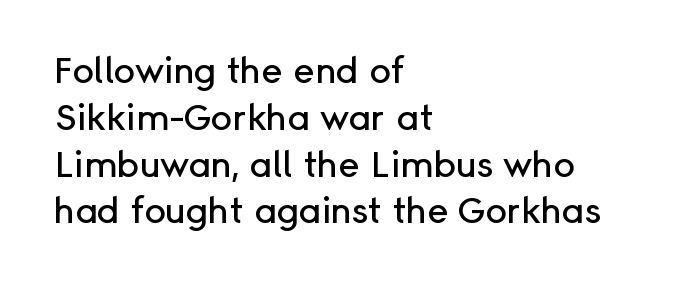
{"serif": "no", "italic": "no", "width": "normal", "stroke_contrast": "low", "x_height": "medium", "monospaced": "no", "underline": "no", "align": "left", "line_spacing": "normal", "line_spacing_ratio": 1.3, "letter_spacing": "normal", "letter_spacing_em": 0.0, "glyph_px": 36}
